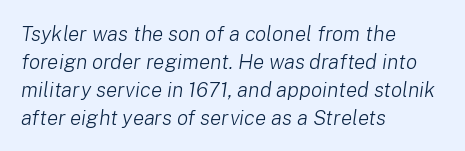
The image shows 21 px text type, italic (leaning right); set left-aligned, normal line spacing (1.33x), normal letter spacing, not underlined.
